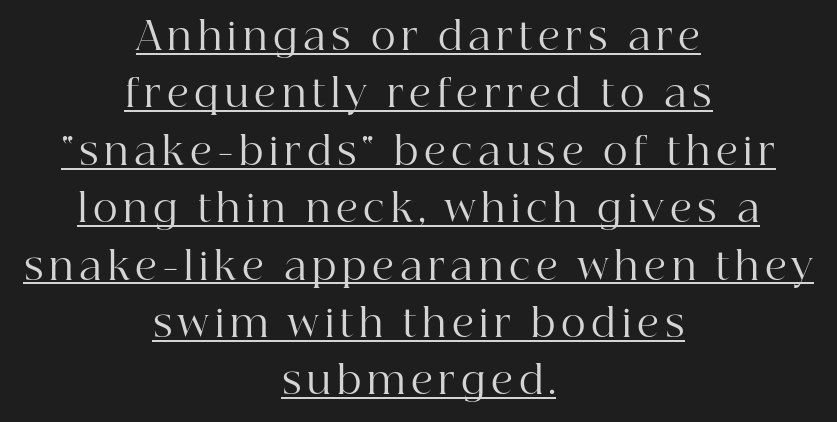
Nothing heavy about these letters — not bold at all. Casual observation: everything's sitting right in the middle. The axis of the letterforms is exactly vertical. Varying glyph widths throughout — classic text-font behaviour.
